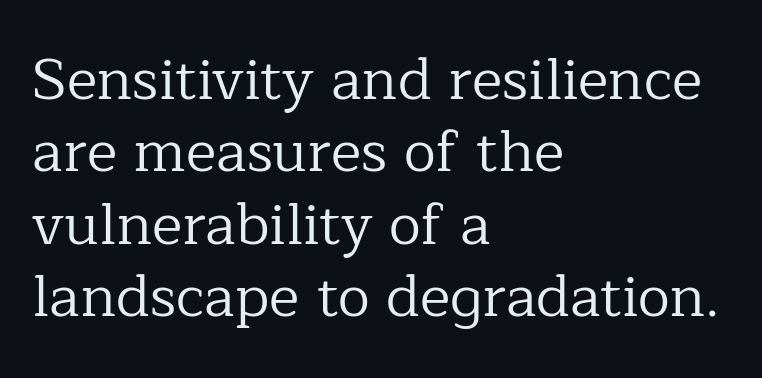
The image shows 58 px regular-weight serif type, upright; set left-aligned, normal line spacing (1.25x), normal letter spacing, not underlined; low stroke contrast and a medium x-height.
